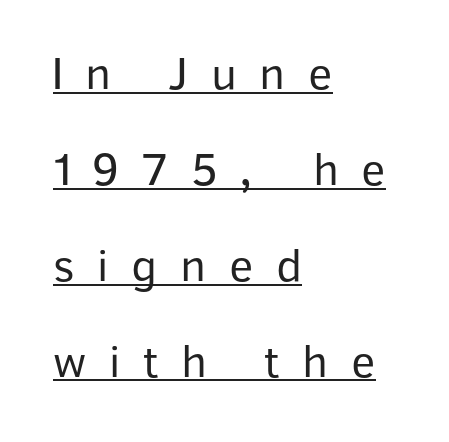
Q: Is the text bold? A: No.
Q: Is the text italic (slanted)? A: No, it is upright.
Q: Is the typeface a serif or a sans-serif typeface? A: Sans-serif.
Q: Is the text underlined? A: Yes.
Q: How is the paragraph aligned? A: Left-aligned.
Q: Is the spacing between letters normal or unusually wide? A: Unusually wide.
Q: Is the spacing between lines tight, normal or loose? A: Loose.
Q: Width (condensed, normal, or wide)? A: Normal.
Q: Stroke contrast? A: Low.
Q: x-height? A: Medium.
Q: Monospaced? A: No.
